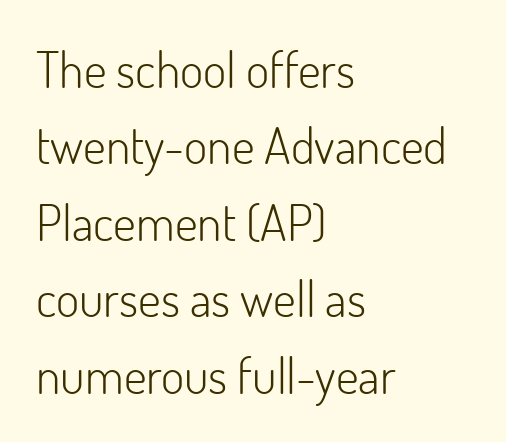
The image shows 50 px light sans-serif type, upright; set left-aligned, normal line spacing (1.53x), normal letter spacing, not underlined; low stroke contrast and a small x-height.
